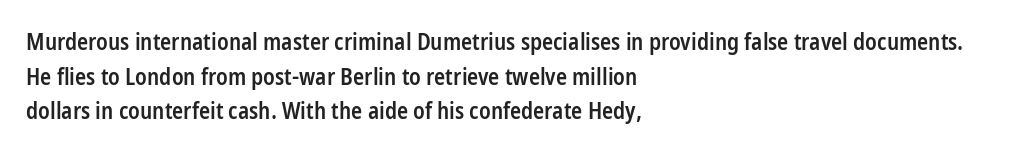
{"italic": "no", "bold": "semi", "underline": "no", "align": "left", "line_spacing": "normal", "line_spacing_ratio": 1.51, "letter_spacing": "normal", "letter_spacing_em": 0.0, "glyph_px": 23}
